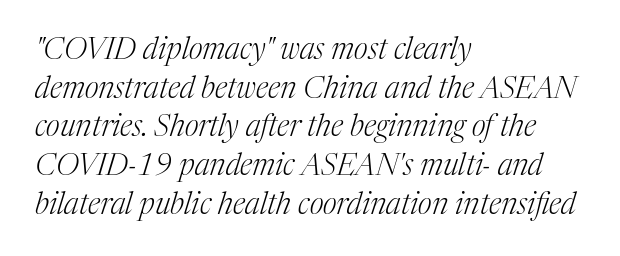
{"serif": "yes", "italic": "yes", "lean": "right", "slant_degrees": 17, "bold": "no", "weight": "light", "width": "normal", "stroke_contrast": "medium", "x_height": "medium", "monospaced": "no", "underline": "no", "align": "left", "line_spacing": "normal", "line_spacing_ratio": 1.29, "letter_spacing": "normal", "letter_spacing_em": 0.0, "glyph_px": 30}
